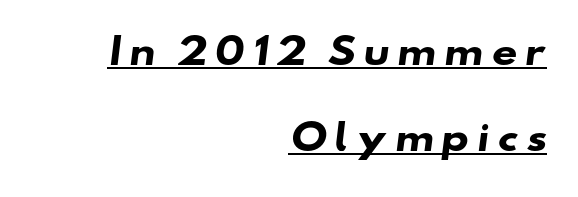
Q: Is the text bold? A: Yes.
Q: Is the typeface a serif or a sans-serif typeface? A: Sans-serif.
Q: Is the text underlined? A: Yes.
Q: How is the paragraph aligned? A: Right-aligned.
Q: Is the spacing between letters normal or unusually wide? A: Unusually wide.
Q: Is the spacing between lines tight, normal or loose? A: Loose.
Q: Width (condensed, normal, or wide)? A: Wide.
Q: Stroke contrast? A: Low.
Q: x-height? A: Small.
Q: Monospaced? A: No.
